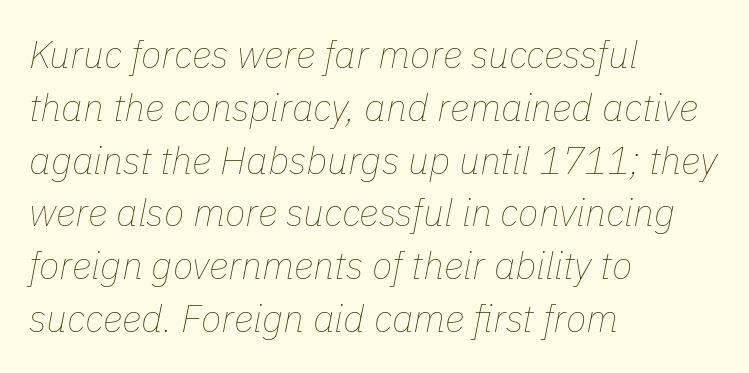
{"italic": "yes", "lean": "right", "slant_degrees": 11, "bold": "no", "weight": "thin", "width": "normal", "stroke_contrast": "low", "x_height": "medium", "monospaced": "no", "underline": "no", "align": "left", "line_spacing": "normal", "line_spacing_ratio": 1.39, "letter_spacing": "normal", "letter_spacing_em": 0.0, "glyph_px": 38}
